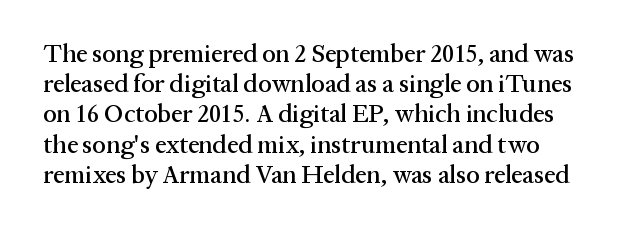
Standard letterfit; no display-style spreading of the glyphs. A typesetter would mark this as roman, not italic. Does the copy run flush right? No — it runs flush left. Words float on clear page, feet unadorned.
